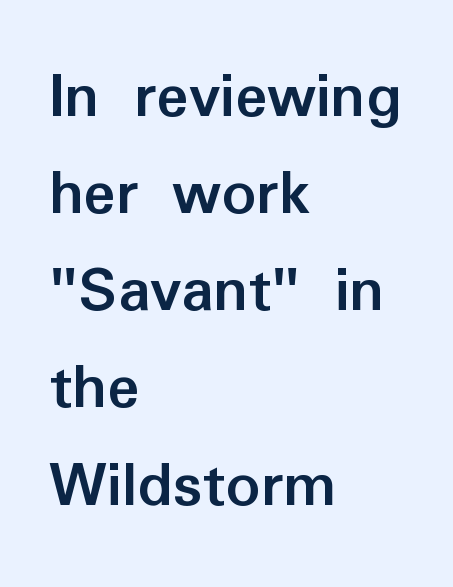
The image shows 67 px semibold sans-serif type, upright; set left-aligned, normal line spacing (1.45x), normal letter spacing, not underlined; low stroke contrast and a medium x-height.
